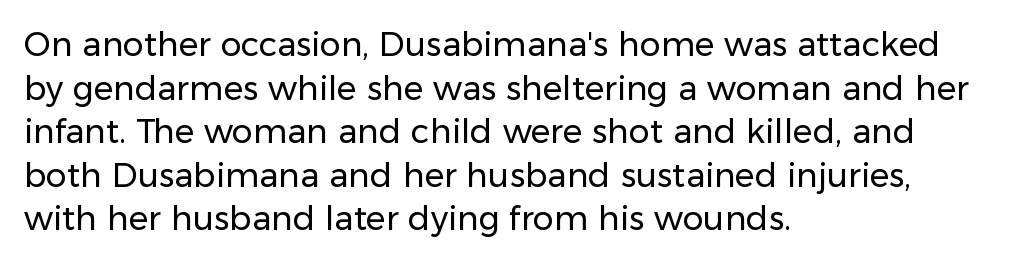
The image shows 33 px regular-weight sans-serif type, upright; set left-aligned, normal line spacing (1.32x), normal letter spacing, not underlined; low stroke contrast and a medium x-height.
